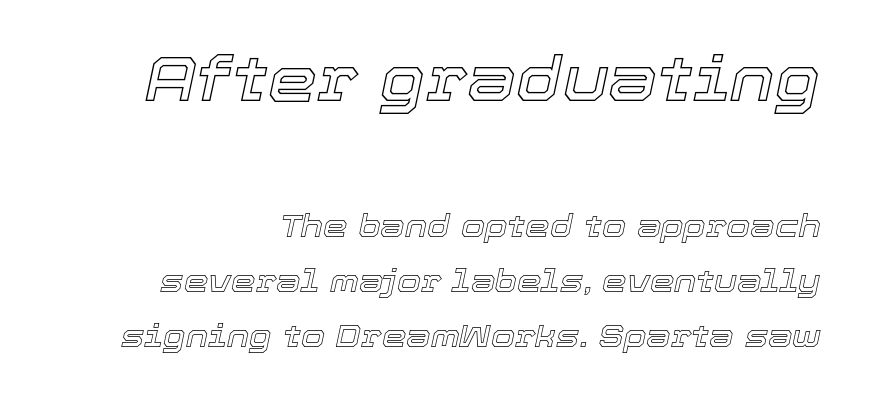
{"italic": "yes", "lean": "right", "slant_degrees": 12, "width": "normal", "x_height": "medium", "monospaced": "no", "underline": "no", "line_spacing_ratio": 1.77, "letter_spacing": "normal", "letter_spacing_em": 0.0, "larger_block": "first", "size_ratio": 2.0, "glyph_px": 62}
